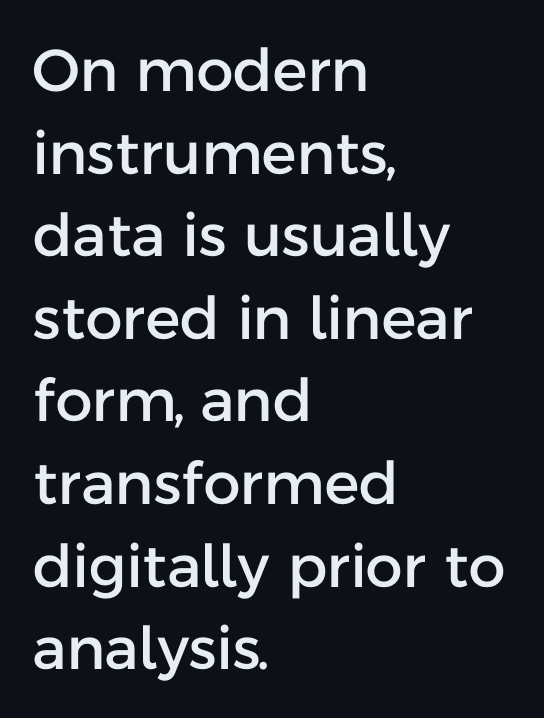
The image shows 59 px sans-serif type, upright; set left-aligned, normal line spacing (1.4x), normal letter spacing, not underlined; low stroke contrast and a medium x-height.
